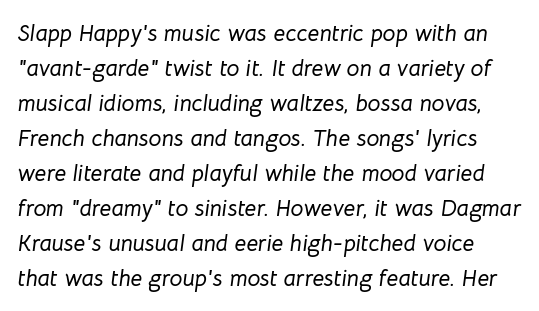
{"italic": "yes", "lean": "right", "slant_degrees": 8, "underline": "no", "line_spacing": "normal", "line_spacing_ratio": 1.52, "letter_spacing": "normal", "letter_spacing_em": 0.0, "glyph_px": 23}
